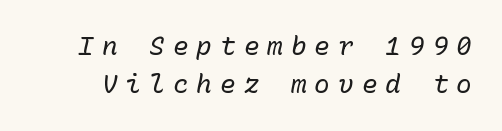
Heft: none added — not bold. Clear beneath every line of the passage. Notice how descenders clear the ascenders below comfortably — that's standard leading. This sample uses an oblique cut, with every glyph tilted off the vertical. Someone cranked the tracking dial way up on this one.
